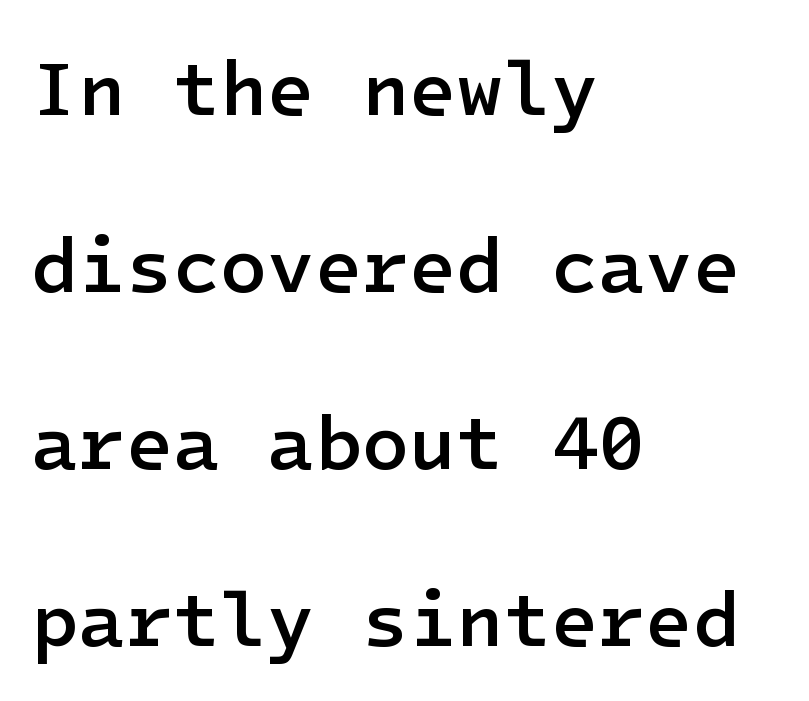
The image shows 77 px semibold sans-serif type, upright; set left-aligned, loose line spacing (2.3x), normal letter spacing, not underlined; low stroke contrast and a medium x-height.
